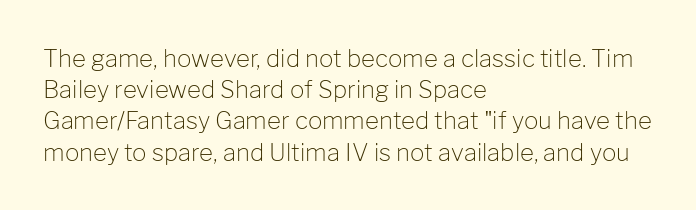
{"italic": "no", "bold": "no", "underline": "no", "align": "left", "line_spacing": "normal", "line_spacing_ratio": 1.3, "letter_spacing": "normal", "letter_spacing_em": 0.0, "glyph_px": 24}
